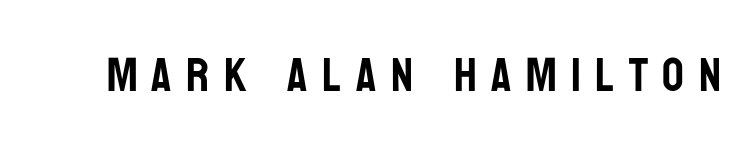
The image shows 48 px condensed sans-serif type, upright; set unusually wide letter spacing (+0.3 em), not underlined; low stroke contrast and a large x-height.
